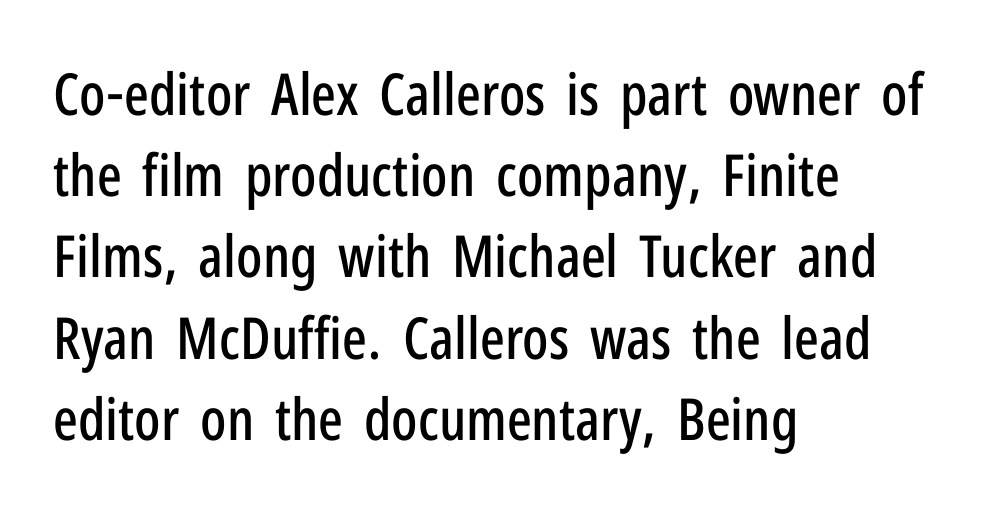
The image shows 58 px condensed sans-serif type, upright; set left-aligned, normal line spacing (1.4x), normal letter spacing, not underlined; low stroke contrast and a medium x-height.
